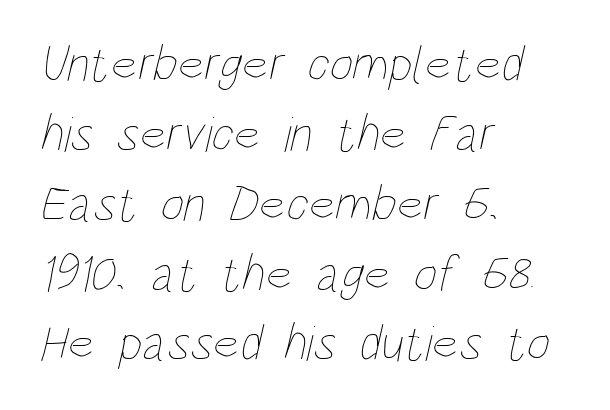
Q: Is the text bold? A: No.
Q: Is the text underlined? A: No.
Q: How is the paragraph aligned? A: Left-aligned.
Q: Is the spacing between letters normal or unusually wide? A: Normal.
Q: Is the spacing between lines tight, normal or loose? A: Normal.
Q: Width (condensed, normal, or wide)? A: Condensed.
Q: Stroke contrast? A: Low.
Q: x-height? A: Large.
Q: Monospaced? A: No.
